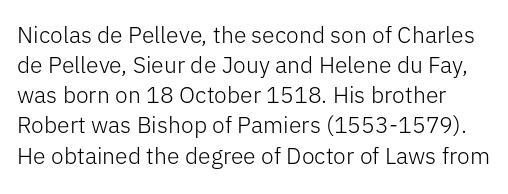
The image shows 23 px text type, upright; set normal line spacing (1.31x), normal letter spacing, not underlined.
